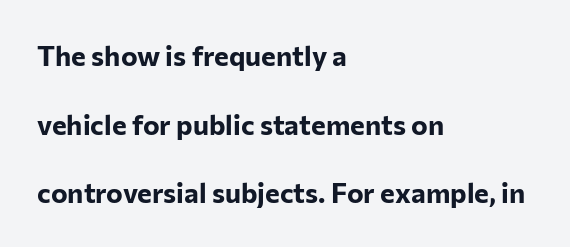
The image shows 28 px bold sans-serif type, upright; set left-aligned, loose line spacing (2.45x), normal letter spacing, not underlined; low stroke contrast and a medium x-height.
